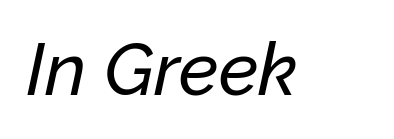
Q: Is the text italic (slanted)? A: Yes, it leans right by about 12 degrees.
Q: Is the text underlined? A: No.
Q: Is the spacing between letters normal or unusually wide? A: Normal.
Q: Width (condensed, normal, or wide)? A: Normal.
Q: Stroke contrast? A: Low.
Q: x-height? A: Medium.
Q: Monospaced? A: No.
